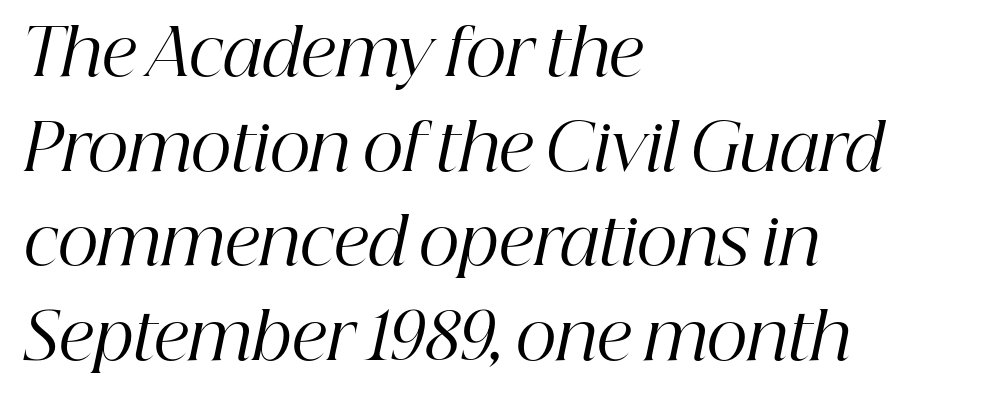
The image shows 64 px regular-weight serif type, italic (leaning right); set left-aligned, normal line spacing (1.48x), normal letter spacing, not underlined; high stroke contrast and a medium x-height.
